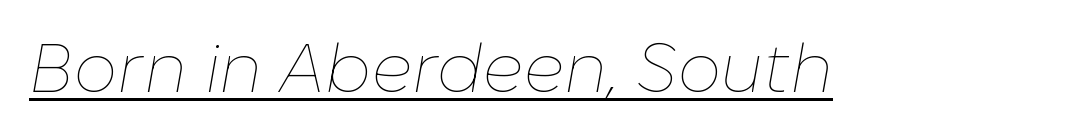
This is not heavy type; no bold has been used. Descenders here cross a horizontal rule under the line. Italic: yes, the glyphs are oblique. The passage shown is typed in a proportional face where columns would drift. Default kerning and tracking; the words read as compact shapes.
